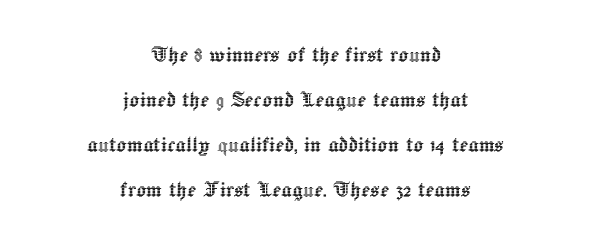
The image shows 26 px text type, upright; set centered, line spacing 1.73x, normal letter spacing, not underlined.
